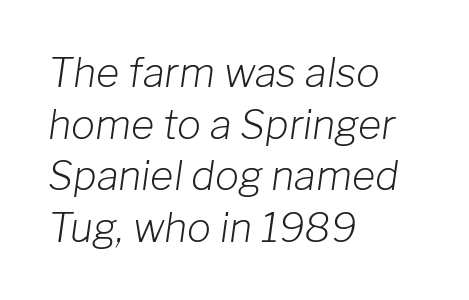
{"italic": "yes", "lean": "right", "slant_degrees": 8, "bold": "no", "weight": "light", "width": "normal", "stroke_contrast": "low", "x_height": "medium", "monospaced": "no", "underline": "no", "align": "left", "line_spacing": "normal", "line_spacing_ratio": 1.29, "letter_spacing": "normal", "letter_spacing_em": 0.0, "glyph_px": 40}
